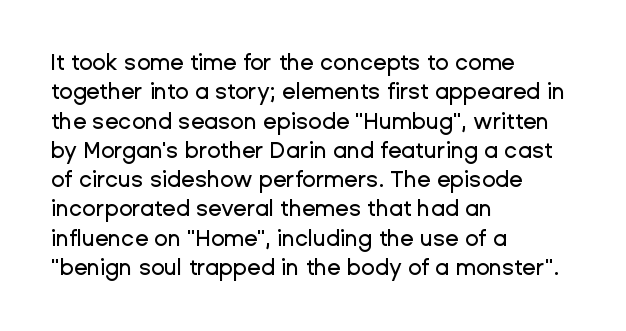
Q: Is the text italic (slanted)? A: No, it is upright.
Q: Is the text underlined? A: No.
Q: How is the paragraph aligned? A: Left-aligned.
Q: Is the spacing between letters normal or unusually wide? A: Normal.
Q: Is the spacing between lines tight, normal or loose? A: Normal.
